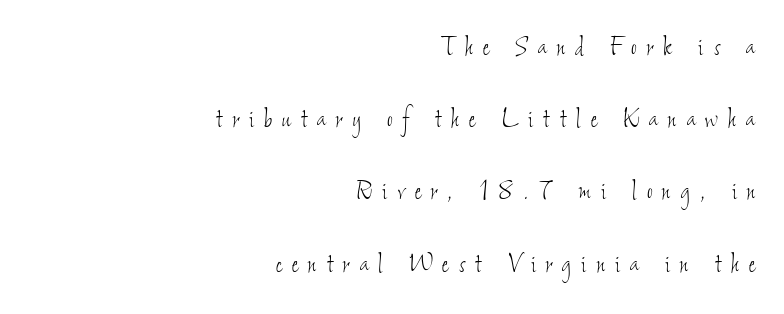
{"bold": "no", "weight": "thin", "width": "condensed", "stroke_contrast": "low", "x_height": "small", "monospaced": "no", "underline": "no", "align": "right", "line_spacing": "loose", "line_spacing_ratio": 2.33, "letter_spacing": "wide", "letter_spacing_em": 0.33, "glyph_px": 31}
